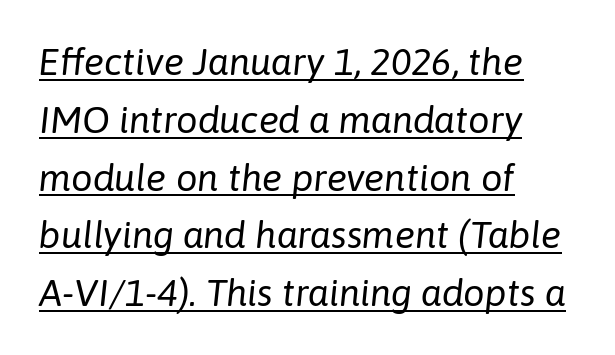
You could call the tracking neutral — neither tight nor loose. Regarding leading, the lines here are spaced in the standard way. All the whitespace from short lines collects on the right. Spacing verdict: proportional, widths tailored to each character. Posture: slanted.
